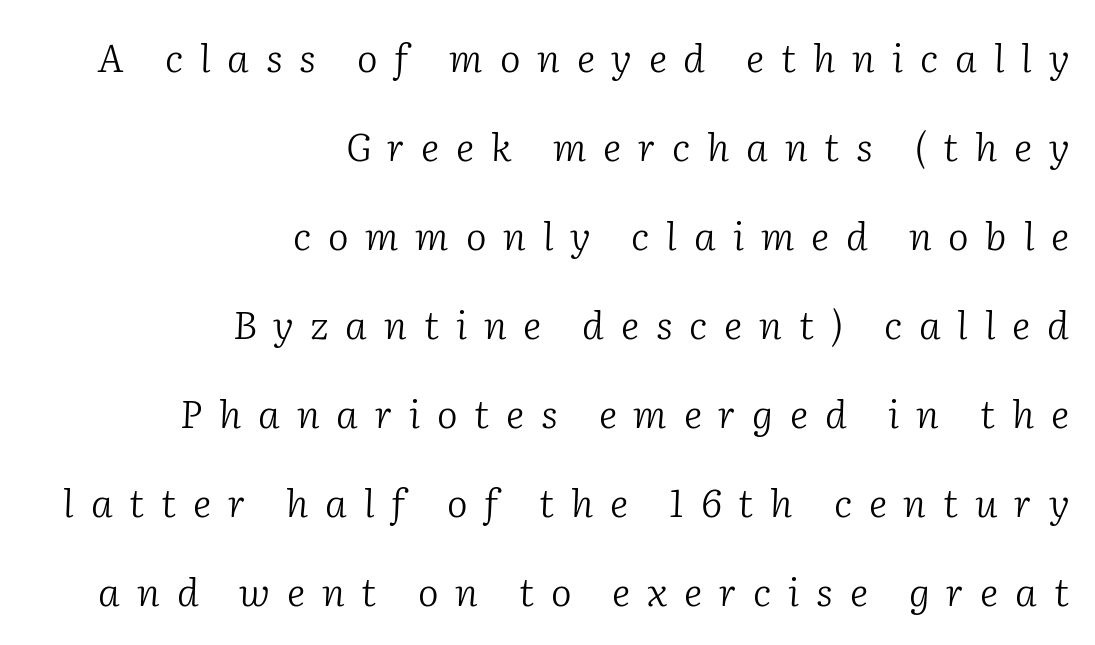
The image shows 39 px light serif type, italic (leaning right); set right-aligned, loose line spacing (2.28x), unusually wide letter spacing (+0.43 em), not underlined; low stroke contrast and a medium x-height.
